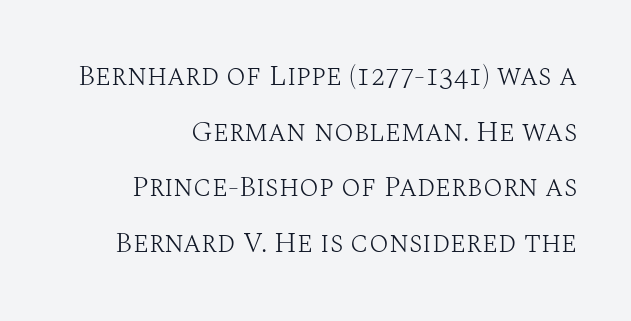
Q: Is the text bold? A: No.
Q: Is the text italic (slanted)? A: No, it is upright.
Q: Is the typeface a serif or a sans-serif typeface? A: Serif.
Q: Is the text underlined? A: No.
Q: Is the spacing between letters normal or unusually wide? A: Normal.
Q: Is the spacing between lines tight, normal or loose? A: Loose.
Q: Width (condensed, normal, or wide)? A: Normal.
Q: Stroke contrast? A: Medium.
Q: x-height? A: Large.
Q: Monospaced? A: No.
